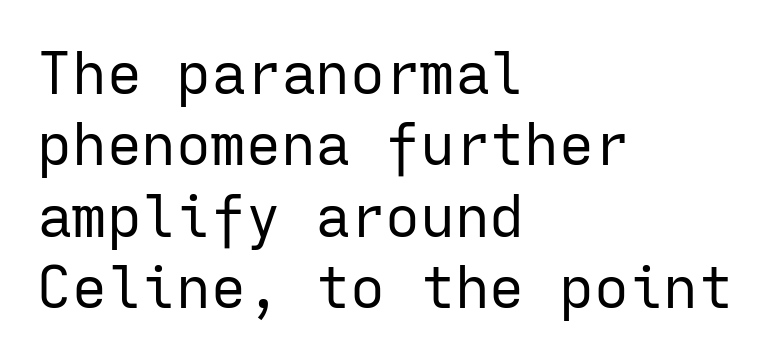
Q: Is the text bold? A: No.
Q: Is the text italic (slanted)? A: No, it is upright.
Q: Is the typeface a serif or a sans-serif typeface? A: Sans-serif.
Q: Is the text underlined? A: No.
Q: How is the paragraph aligned? A: Left-aligned.
Q: Is the spacing between letters normal or unusually wide? A: Normal.
Q: Width (condensed, normal, or wide)? A: Normal.
Q: Stroke contrast? A: Low.
Q: x-height? A: Medium.
Q: Monospaced? A: Yes.
